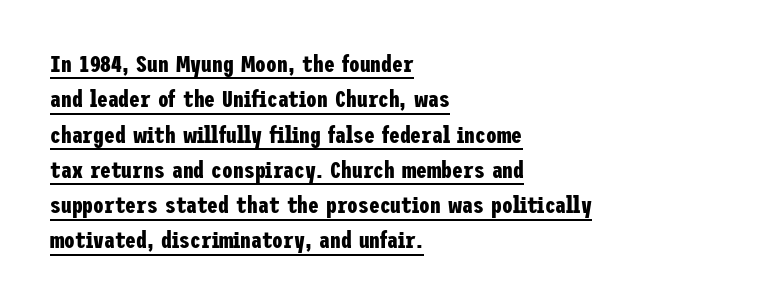
Beneath each row of characters lies a ruled line. The line-height multiplier appears to be the usual default. Thick stems and heavy bowls — unmistakably bold. The font's upright variant was chosen for this text.
